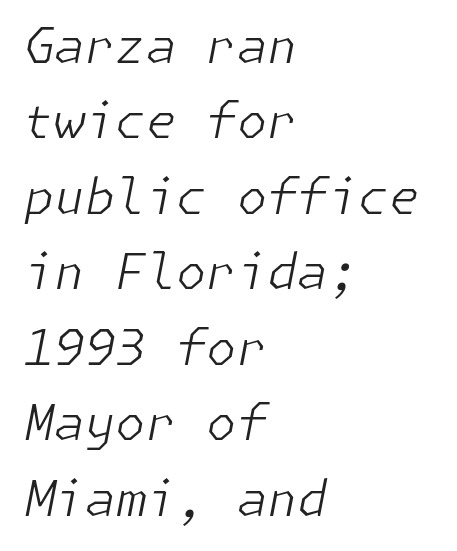
{"italic": "yes", "lean": "right", "slant_degrees": 11, "bold": "no", "weight": "light", "width": "normal", "stroke_contrast": "low", "x_height": "medium", "underline": "no", "align": "left", "line_spacing": "normal", "line_spacing_ratio": 1.54, "letter_spacing": "normal", "letter_spacing_em": 0.0, "glyph_px": 49}
